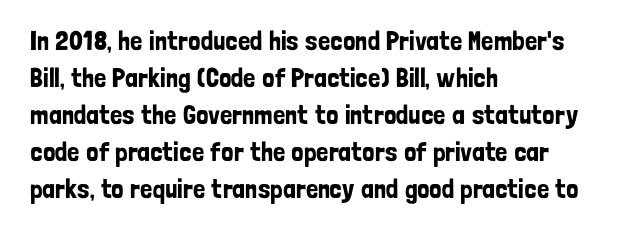
Q: Is the text italic (slanted)? A: No, it is upright.
Q: Is the text underlined? A: No.
Q: How is the paragraph aligned? A: Left-aligned.
Q: Is the spacing between letters normal or unusually wide? A: Normal.
Q: Is the spacing between lines tight, normal or loose? A: Normal.
